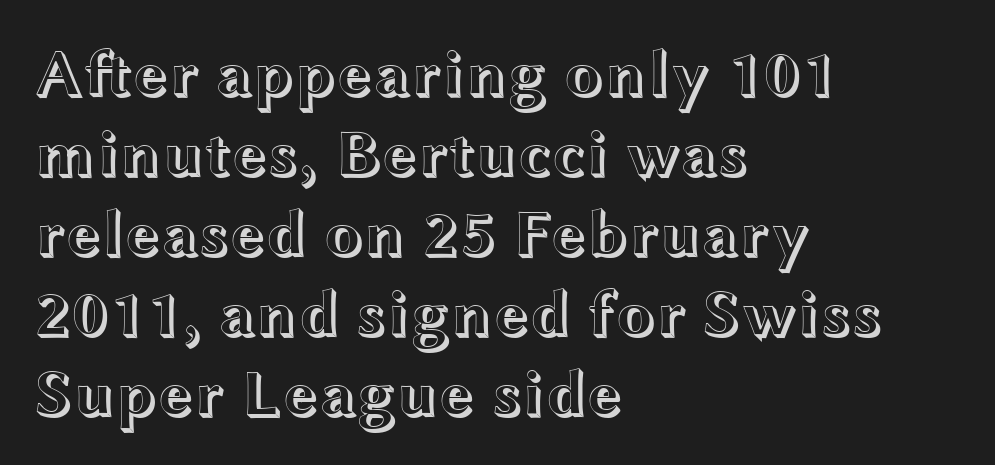
The zone under the glyphs is completely vacant. Do the characters align in a grid? No, the font is proportional. The compositor pushed each line to the left boundary. This sample uses an upright cut, with every glyph sitting square on the baseline.
